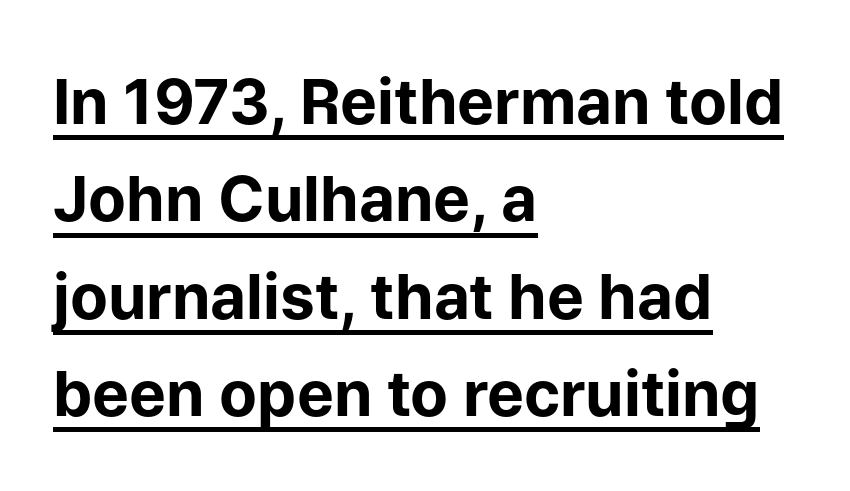
Q: Is the text bold? A: Yes.
Q: Is the text italic (slanted)? A: No, it is upright.
Q: Is the typeface a serif or a sans-serif typeface? A: Sans-serif.
Q: Is the text underlined? A: Yes.
Q: How is the paragraph aligned? A: Left-aligned.
Q: Is the spacing between letters normal or unusually wide? A: Normal.
Q: Is the spacing between lines tight, normal or loose? A: Normal.
Q: Width (condensed, normal, or wide)? A: Normal.
Q: Stroke contrast? A: Low.
Q: x-height? A: Medium.
Q: Monospaced? A: No.
